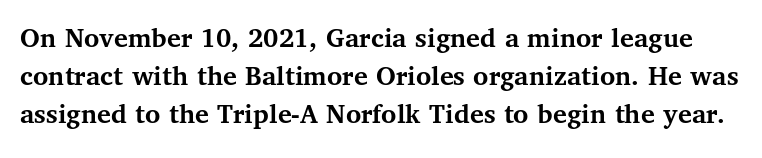
{"serif": "yes", "italic": "no", "bold": "yes", "weight": "semibold", "width": "normal", "stroke_contrast": "medium", "x_height": "medium", "monospaced": "no", "underline": "no", "line_spacing": "normal", "line_spacing_ratio": 1.31, "letter_spacing": "normal", "letter_spacing_em": 0.0, "glyph_px": 29}
